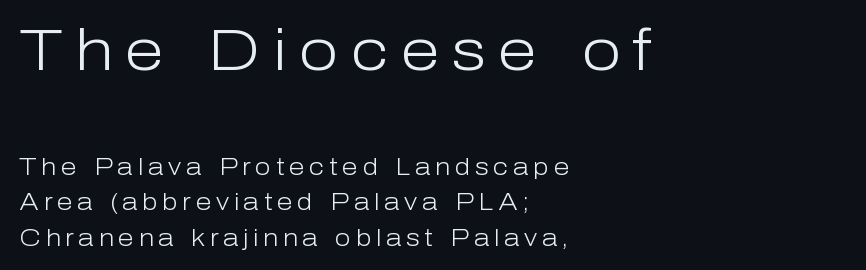
The image shows 58 px light sans-serif type, upright; set left-aligned, normal line spacing (1.53x), unusually wide letter spacing (+0.2 em), not underlined; the first (top) block is 2.52x larger; low stroke contrast and a medium x-height.
